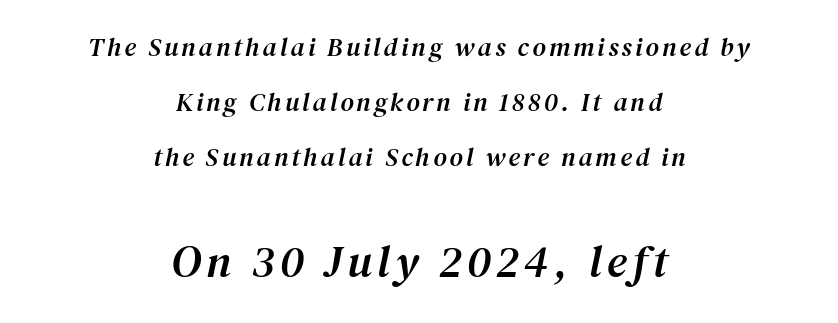
The typography opts for an oblique posture over an upright one. These lines stack symmetrically, like a column narrowing and widening about its center. The designer dialed line spacing up above the default. Unmarked baselines from the first word to the last. Looks like regular typesetting: each glyph gets only the width it needs. Yep, those are serifs on the letters.
